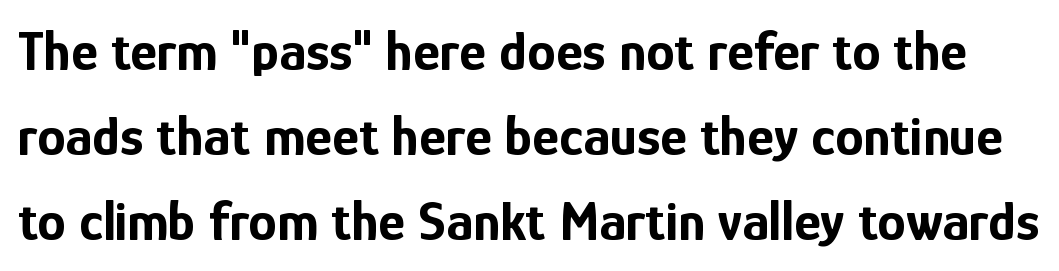
The image shows 57 px bold, condensed sans-serif type, upright; set normal line spacing (1.49x), normal letter spacing, not underlined; low stroke contrast and a medium x-height.
